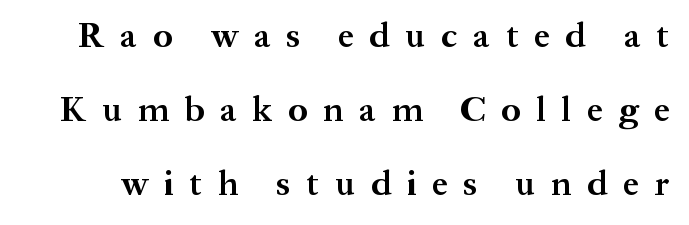
The image shows 35 px bold serif type, upright; set loose line spacing (2.12x), unusually wide letter spacing (+0.45 em), not underlined; medium stroke contrast and a medium x-height.
